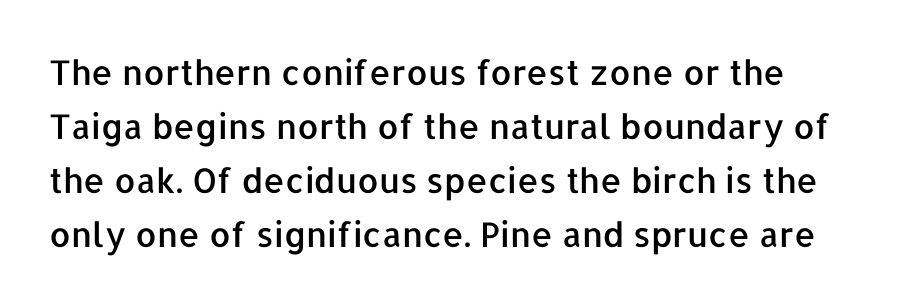
Q: Is the text italic (slanted)? A: No, it is upright.
Q: Is the typeface a serif or a sans-serif typeface? A: Sans-serif.
Q: Is the text underlined? A: No.
Q: How is the paragraph aligned? A: Left-aligned.
Q: Is the spacing between letters normal or unusually wide? A: Normal.
Q: Is the spacing between lines tight, normal or loose? A: Normal.
Q: Width (condensed, normal, or wide)? A: Normal.
Q: Stroke contrast? A: Low.
Q: x-height? A: Medium.
Q: Monospaced? A: No.
